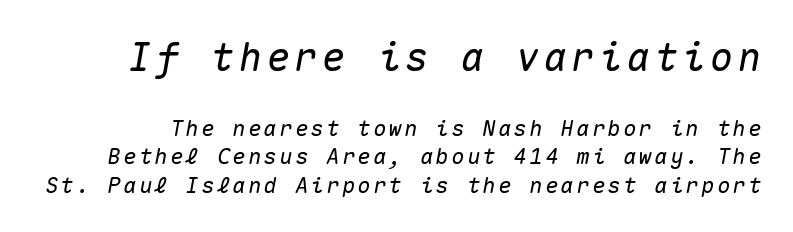
{"italic": "yes", "lean": "right", "slant_degrees": 10, "width": "normal", "stroke_contrast": "medium", "x_height": "medium", "monospaced": "yes", "underline": "no", "line_spacing": "normal", "line_spacing_ratio": 1.3, "larger_block": "first", "size_ratio": 1.77, "glyph_px": 39}
